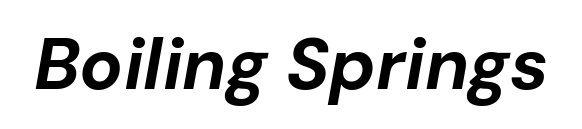
The rendering uses a bold face; every stroke is thick and dark. The face used here is proportionally spaced, like ordinary book or web type. Yep, that's italic — everything's leaning. Nobody drew a line under any word here.
